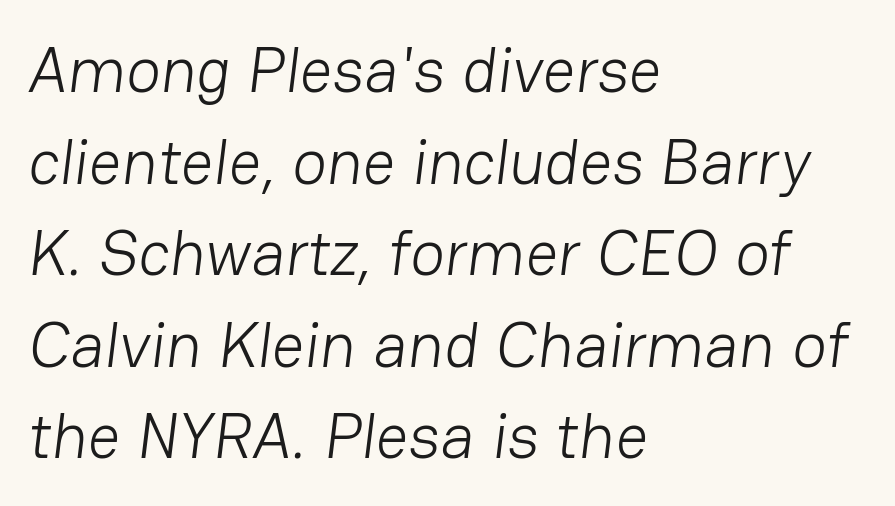
Q: Is the text bold? A: No.
Q: Is the typeface a serif or a sans-serif typeface? A: Sans-serif.
Q: Is the text underlined? A: No.
Q: How is the paragraph aligned? A: Left-aligned.
Q: Is the spacing between letters normal or unusually wide? A: Normal.
Q: Is the spacing between lines tight, normal or loose? A: Normal.
Q: Width (condensed, normal, or wide)? A: Normal.
Q: Stroke contrast? A: Low.
Q: x-height? A: Medium.
Q: Monospaced? A: No.
